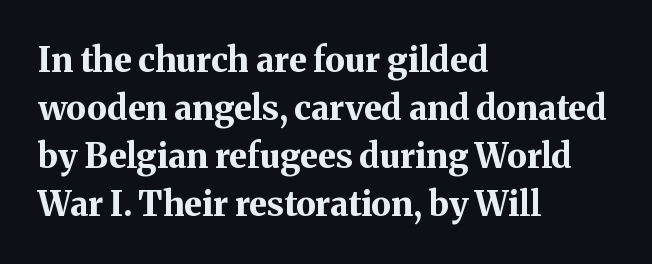
{"serif": "yes", "italic": "no", "bold": "yes", "weight": "bold", "width": "normal", "stroke_contrast": "medium", "x_height": "medium", "monospaced": "no", "underline": "no", "align": "left", "line_spacing": "normal", "line_spacing_ratio": 1.41, "letter_spacing": "normal", "letter_spacing_em": 0.0, "glyph_px": 34}
